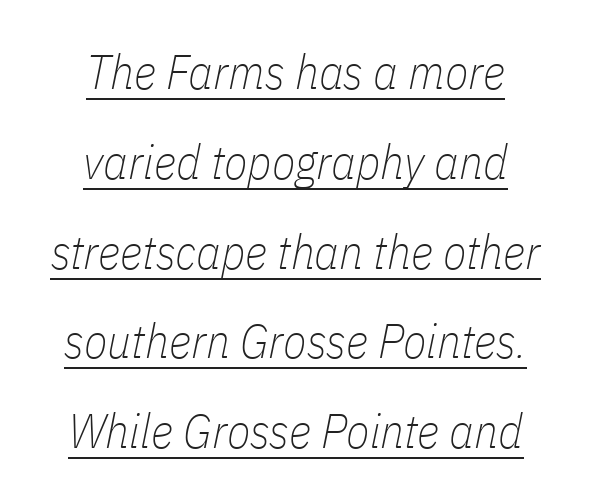
Underlined type. Inter-character spacing is left at the font's built-in metrics. Caption: multi-line text, centered on the measure. Every character sits at an angle, as italics do.
